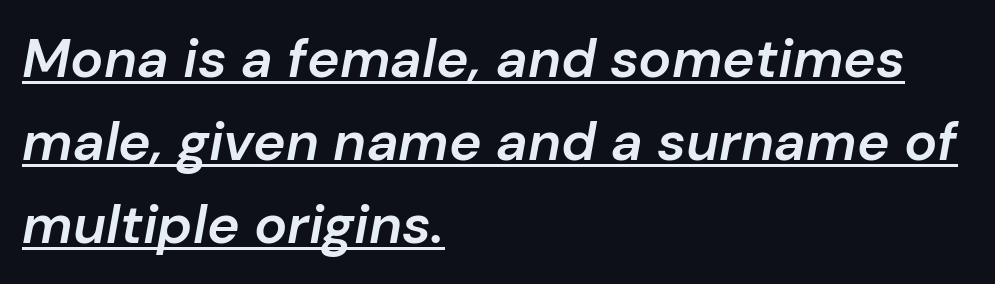
{"italic": "yes", "lean": "right", "slant_degrees": 10, "bold": "semi", "weight": "semibold", "width": "normal", "stroke_contrast": "low", "x_height": "medium", "monospaced": "no", "underline": "yes", "align": "left", "line_spacing": "normal", "line_spacing_ratio": 1.51, "letter_spacing": "normal", "letter_spacing_em": 0.0, "glyph_px": 55}
